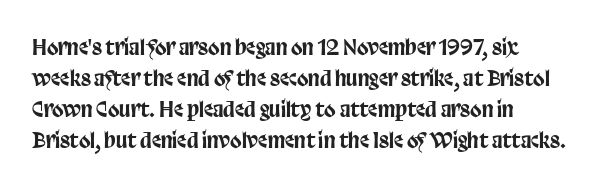
Q: Is the text italic (slanted)? A: No, it is upright.
Q: Is the text underlined? A: No.
Q: How is the paragraph aligned? A: Left-aligned.
Q: Is the spacing between letters normal or unusually wide? A: Normal.
Q: Is the spacing between lines tight, normal or loose? A: Normal.
